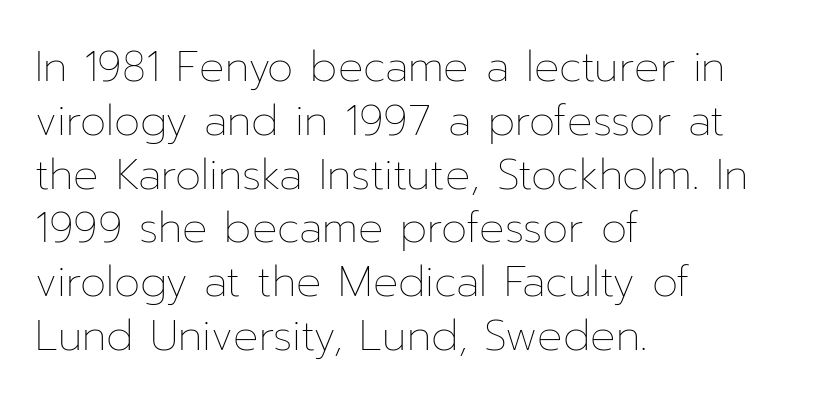
The image shows 42 px thin type, upright; set left-aligned, normal line spacing (1.28x), normal letter spacing, not underlined; low stroke contrast and a medium x-height.
